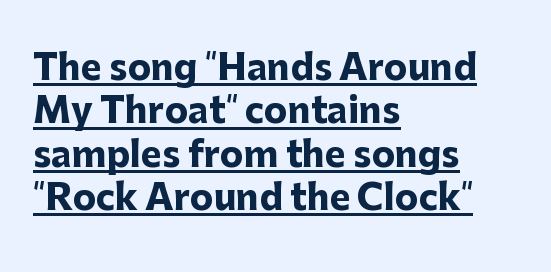
The passage shown is typed in a proportional face where columns would drift. No feet cap the strokes, marking this as sans-serif type. The glyphs are accompanied by a horizontal stroke just below them. This rendering uses left alignment, leaving the right contour irregular. The characters look thick and weighty, a clear bold.
